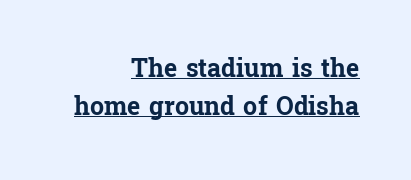
The image shows 25 px bold type, upright; set right-aligned, normal line spacing (1.51x), normal letter spacing, underlined.
